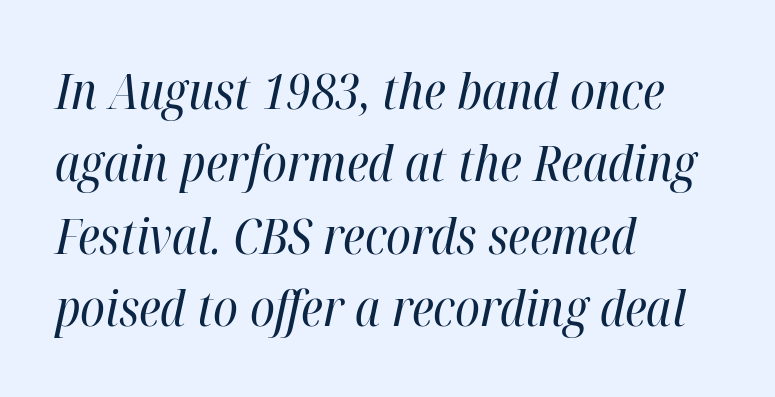
Italic? Definitely — the glyphs are oblique. Rows of type keep a routine distance in the vertical direction. The rendering keeps characters at their native spacing. Caption: face not bold, strokes unweighted. Line starts are locked; line ends wander. Is this a fixed-width face? No — the glyphs have proportional, varying widths.
